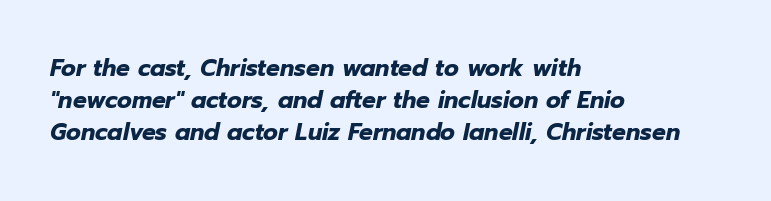
Q: Is the text bold? A: Yes.
Q: Is the text italic (slanted)? A: Yes, it leans right by about 12 degrees.
Q: Is the text underlined? A: No.
Q: How is the paragraph aligned? A: Left-aligned.
Q: Is the spacing between letters normal or unusually wide? A: Normal.
Q: Is the spacing between lines tight, normal or loose? A: Normal.
